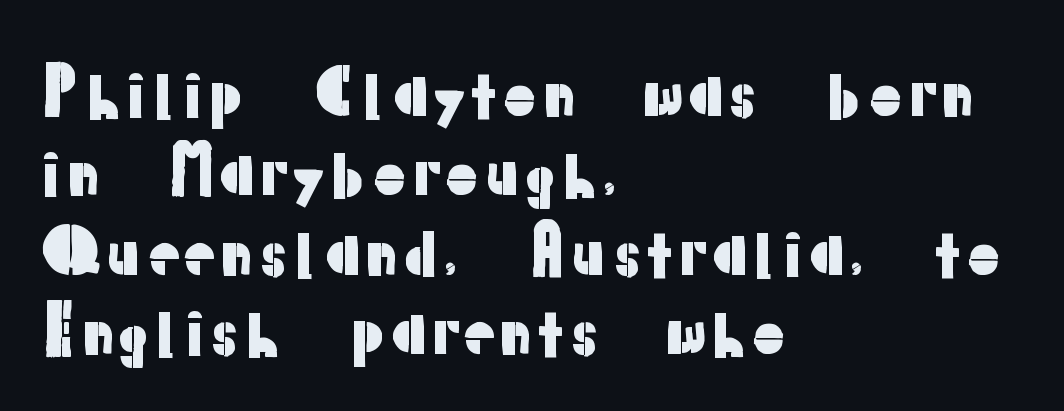
The image shows 64 px sans-serif type, upright; set left-aligned, line spacing 1.24x, normal letter spacing, not underlined; low stroke contrast and a medium x-height.
